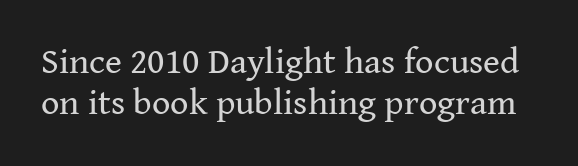
Q: Is the text bold? A: No.
Q: Is the text italic (slanted)? A: No, it is upright.
Q: Is the typeface a serif or a sans-serif typeface? A: Serif.
Q: Is the text underlined? A: No.
Q: Is the spacing between letters normal or unusually wide? A: Normal.
Q: Is the spacing between lines tight, normal or loose? A: Tight.
Q: Width (condensed, normal, or wide)? A: Normal.
Q: Stroke contrast? A: Medium.
Q: x-height? A: Medium.
Q: Monospaced? A: No.
